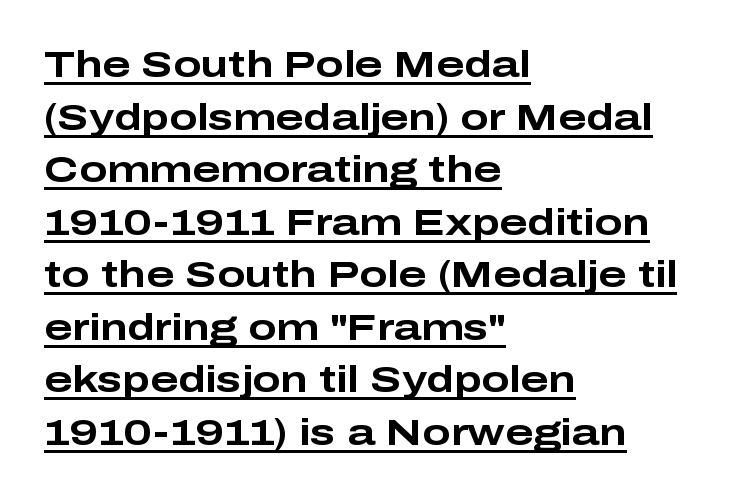
{"serif": "no", "italic": "no", "bold": "yes", "weight": "bold", "width": "wide", "stroke_contrast": "low", "x_height": "medium", "monospaced": "no", "underline": "yes", "align": "left", "line_spacing": "normal", "line_spacing_ratio": 1.42, "letter_spacing": "normal", "letter_spacing_em": 0.0, "glyph_px": 37}
